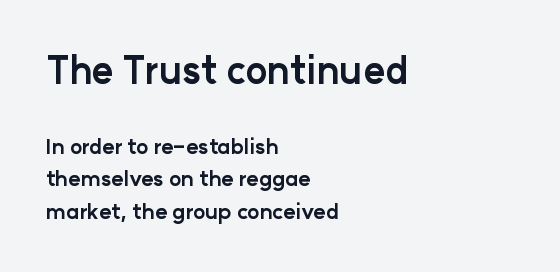
Q: Is the text bold? A: Yes.
Q: Is the text italic (slanted)? A: No, it is upright.
Q: Is the typeface a serif or a sans-serif typeface? A: Sans-serif.
Q: Is the text underlined? A: No.
Q: How is the paragraph aligned? A: Left-aligned.
Q: Is the spacing between letters normal or unusually wide? A: Normal.
Q: Is the spacing between lines tight, normal or loose? A: Normal.
Q: Which block of text is set in a larger size, the first (top) or the second (bottom)? A: The first (top) one.
Q: Width (condensed, normal, or wide)? A: Normal.
Q: Stroke contrast? A: Low.
Q: x-height? A: Medium.
Q: Monospaced? A: No.
